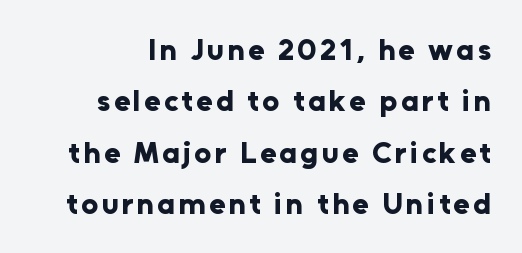
Q: Is the text bold? A: Yes.
Q: Is the text italic (slanted)? A: No, it is upright.
Q: Is the typeface a serif or a sans-serif typeface? A: Sans-serif.
Q: Is the text underlined? A: No.
Q: Width (condensed, normal, or wide)? A: Normal.
Q: Stroke contrast? A: Low.
Q: x-height? A: Medium.
Q: Monospaced? A: No.
